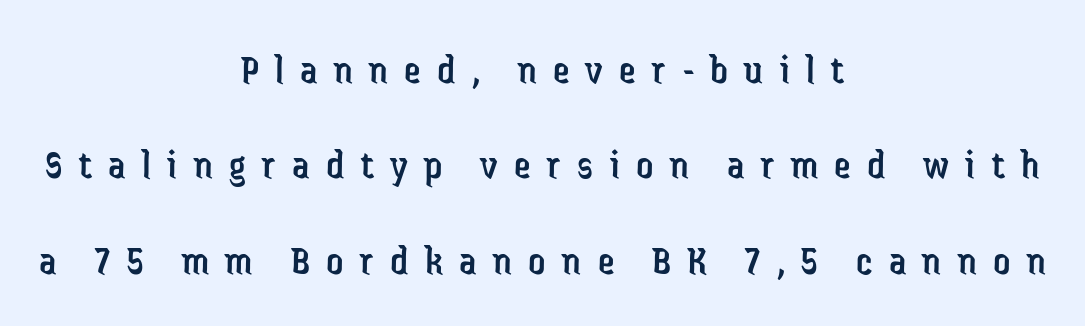
Is this a sans? Yes — the strokes have no serifs. The lettering stays uniformly vertical, giving the passage a roman look. Interline gaps are noticeably wide in this sample. The letters advance in unequal steps, a hallmark of proportional type. Glyph-to-glyph distance is far greater than everyday printed text. Horizontal alignment here is central, giving a formal, balanced look.
